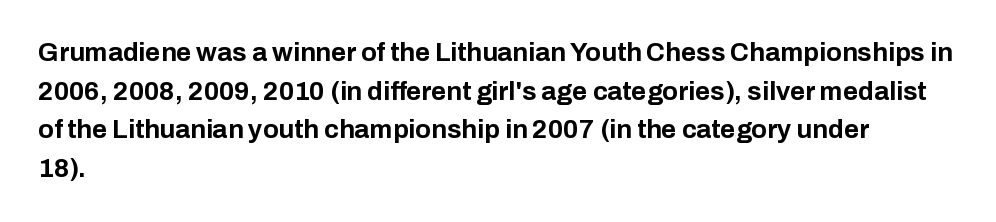
{"italic": "no", "bold": "yes", "underline": "no", "align": "left", "line_spacing": "normal", "line_spacing_ratio": 1.49, "letter_spacing": "normal", "letter_spacing_em": 0.0, "glyph_px": 26}
